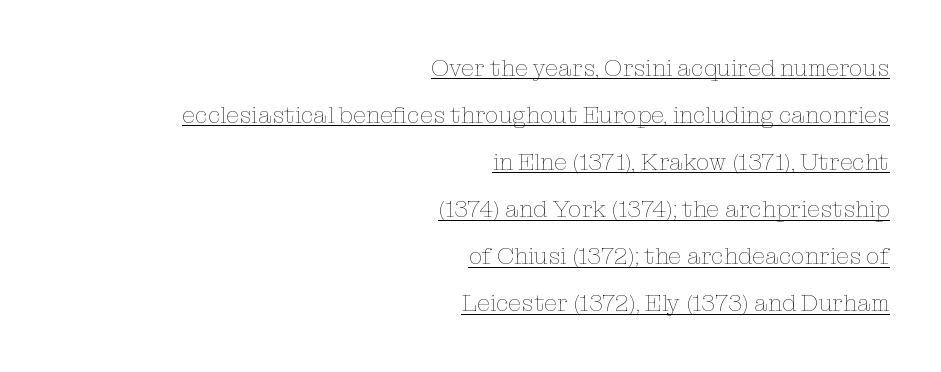
A typesetter would call this leading open, well beyond the default. Rendered with straight, roman letterforms. Think standard paragraph weight, or any step lighter than that. Tracking value appears to be zero — textbook default spacing.
